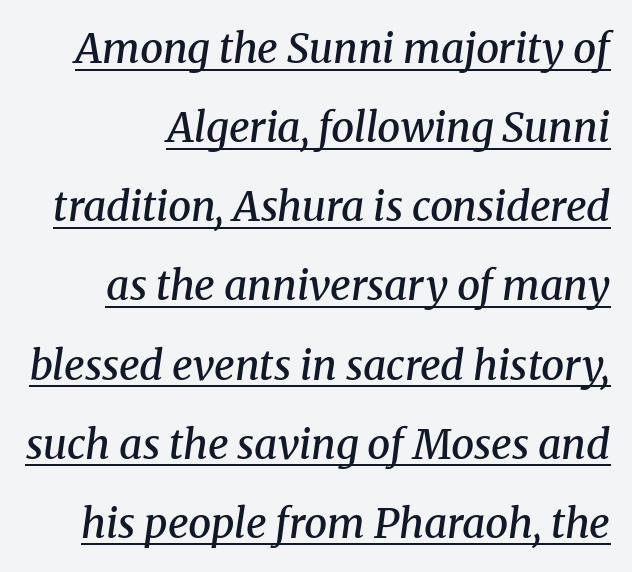
The face used here is seriffed, in the tradition of book romans. Students, note that the glyphs here touch the page at normal intervals. Posture: slanted. Each letter keeps its own natural width here, so spacing adapts to shape. Weight check: semibold — heavier than regular, not quite bold. The typesetter has applied underlining to the passage shown.
